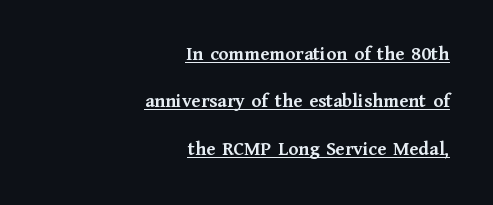
Q: Is the text bold? A: Yes.
Q: Is the text italic (slanted)? A: No, it is upright.
Q: Is the text underlined? A: Yes.
Q: How is the paragraph aligned? A: Right-aligned.
Q: Is the spacing between letters normal or unusually wide? A: Normal.
Q: Is the spacing between lines tight, normal or loose? A: Loose.
